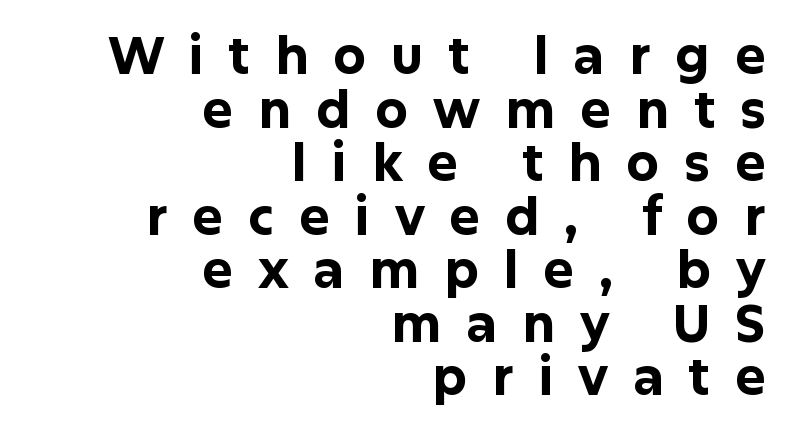
{"serif": "no", "italic": "no", "bold": "yes", "weight": "bold", "width": "normal", "stroke_contrast": "low", "x_height": "medium", "monospaced": "no", "underline": "no", "align": "right", "line_spacing": "tight", "line_spacing_ratio": 1.03, "letter_spacing": "wide", "letter_spacing_em": 0.47, "glyph_px": 52}
